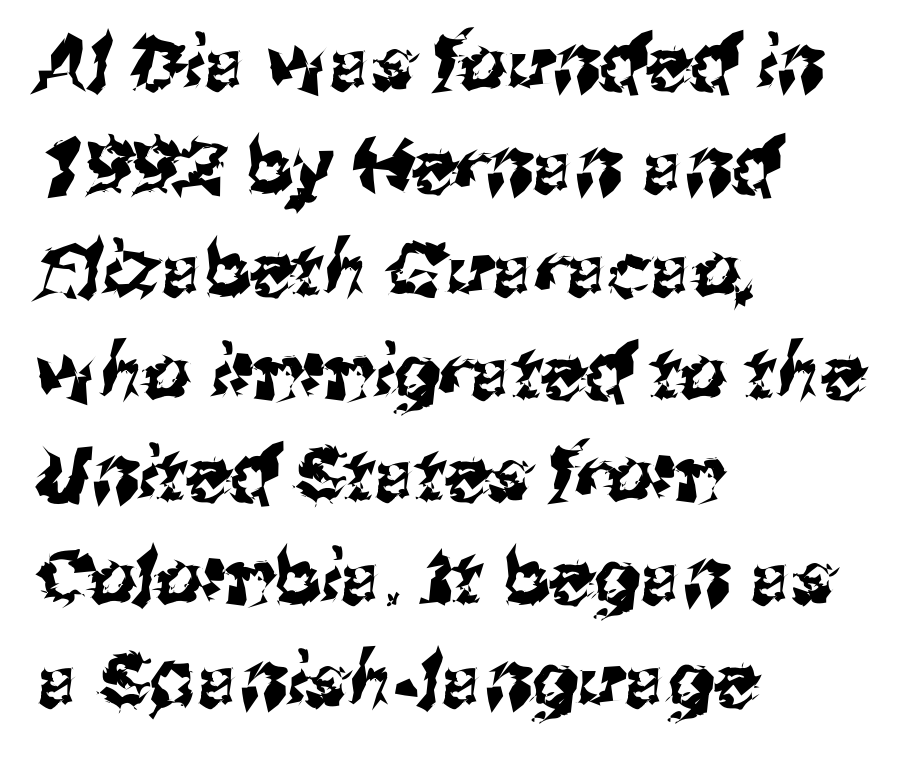
Nobody touched the tracking dial on this one. Stroke terminals: plain, sans-serif. Horizontally, the lines are justified to the leading edge only. Is this a fixed-width face? No — the glyphs have proportional, varying widths.
